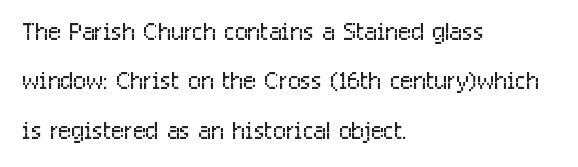
The image shows 34 px light, condensed sans-serif type, upright; set left-aligned, normal line spacing (1.45x), normal letter spacing, not underlined; low stroke contrast and a medium x-height.
